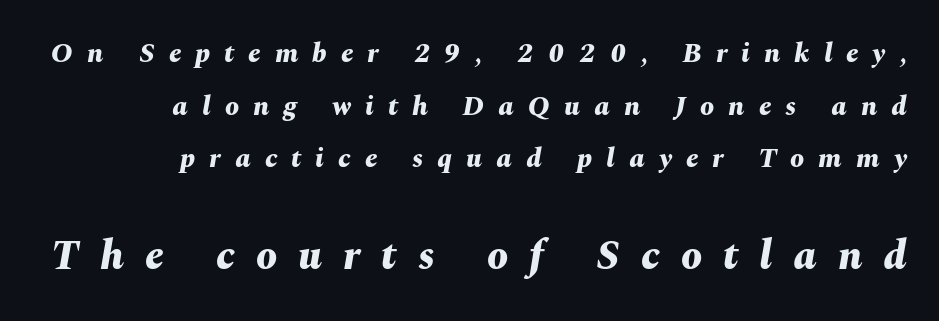
{"italic": "yes", "lean": "right", "slant_degrees": 10, "bold": "yes", "weight": "bold", "width": "normal", "stroke_contrast": "medium", "x_height": "medium", "monospaced": "no", "underline": "no", "align": "right", "line_spacing_ratio": 1.88, "letter_spacing": "wide", "letter_spacing_em": 0.5, "larger_block": "second", "size_ratio": 1.5, "glyph_px": 42}
